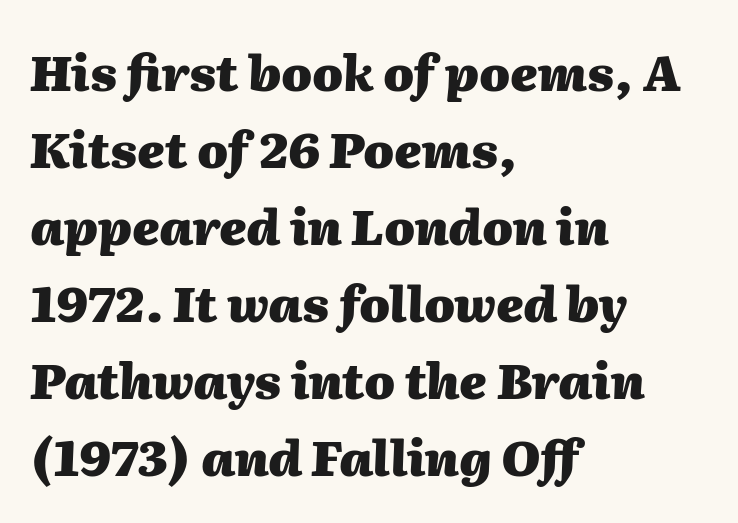
{"italic": "yes", "lean": "right", "slant_degrees": 2, "bold": "yes", "weight": "heavy", "width": "normal", "stroke_contrast": "medium", "x_height": "medium", "monospaced": "no", "underline": "no", "align": "left", "line_spacing": "normal", "line_spacing_ratio": 1.57, "letter_spacing": "normal", "letter_spacing_em": 0.0, "glyph_px": 49}
